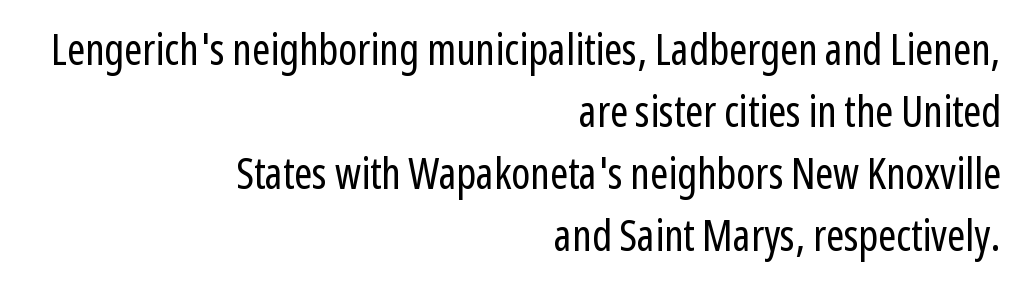
Q: Is the text bold? A: No.
Q: Is the text italic (slanted)? A: No, it is upright.
Q: Is the typeface a serif or a sans-serif typeface? A: Sans-serif.
Q: Is the text underlined? A: No.
Q: How is the paragraph aligned? A: Right-aligned.
Q: Is the spacing between letters normal or unusually wide? A: Normal.
Q: Is the spacing between lines tight, normal or loose? A: Normal.
Q: Width (condensed, normal, or wide)? A: Condensed.
Q: Stroke contrast? A: Low.
Q: x-height? A: Medium.
Q: Monospaced? A: No.
